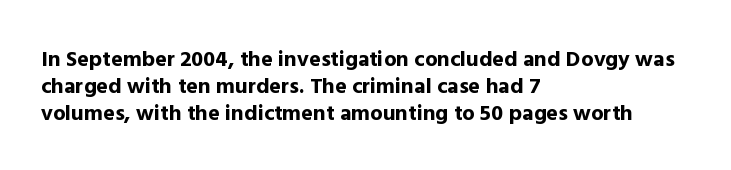
Q: Is the text bold? A: Yes.
Q: Is the text italic (slanted)? A: No, it is upright.
Q: Is the text underlined? A: No.
Q: How is the paragraph aligned? A: Left-aligned.
Q: Is the spacing between letters normal or unusually wide? A: Normal.
